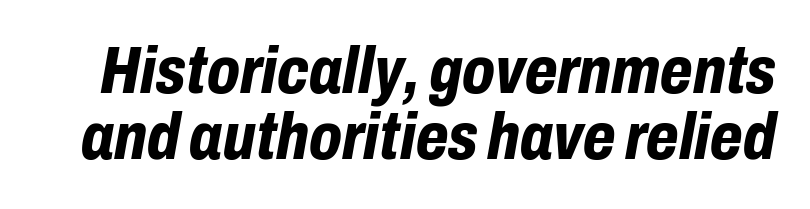
The image shows 67 px bold, condensed type, italic (leaning right); set tight line spacing (0.99x), normal letter spacing, not underlined; low stroke contrast and a medium x-height.
